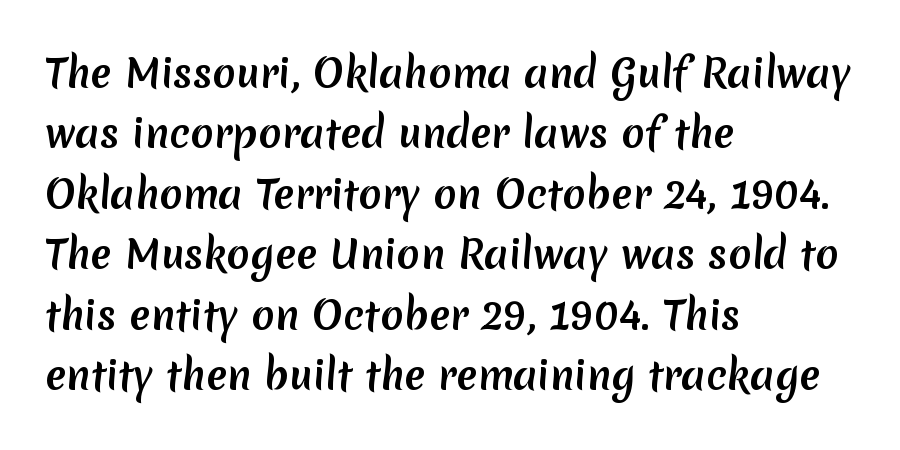
{"serif": "no", "bold": "yes", "weight": "semibold", "width": "normal", "stroke_contrast": "low", "x_height": "medium", "monospaced": "no", "underline": "no", "align": "left", "line_spacing": "normal", "line_spacing_ratio": 1.55, "letter_spacing": "normal", "letter_spacing_em": 0.0, "glyph_px": 39}
